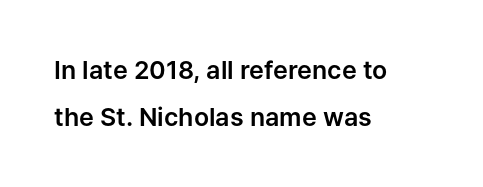
The image shows 25 px text type, upright; set left-aligned, line spacing 1.88x, normal letter spacing, not underlined.
